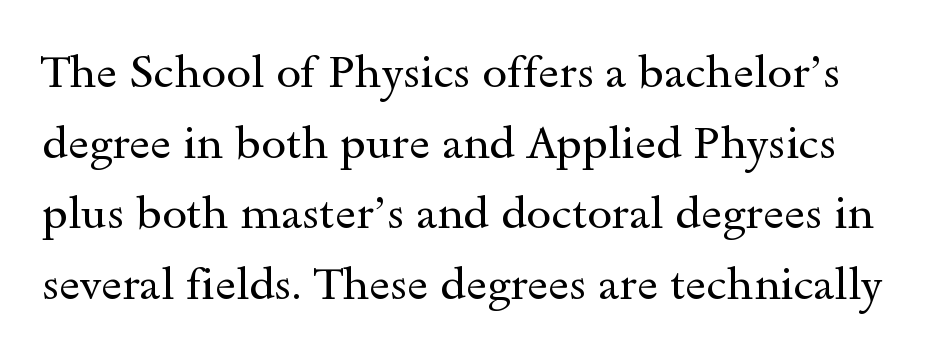
The image shows 45 px regular-weight, wide serif type, upright; set normal line spacing (1.57x), normal letter spacing, not underlined; a small x-height.
